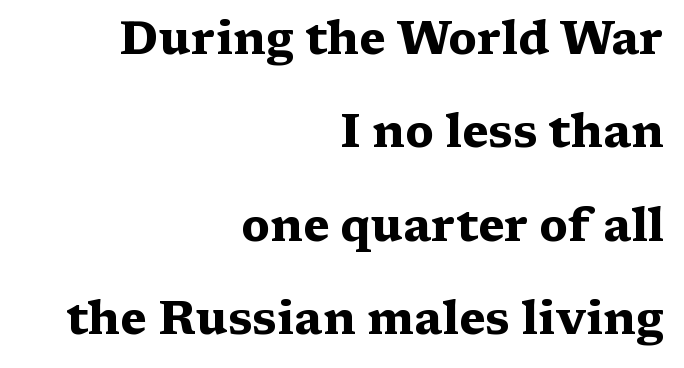
The passage shown is emphatically bold. A typesetter would call this leading open, well beyond the default. A clean baseline with only descenders dipping below it. A serif font was chosen for this passage. The rag falls on the left side of this text block. Notice how the stems are strictly vertical — no italics here.
